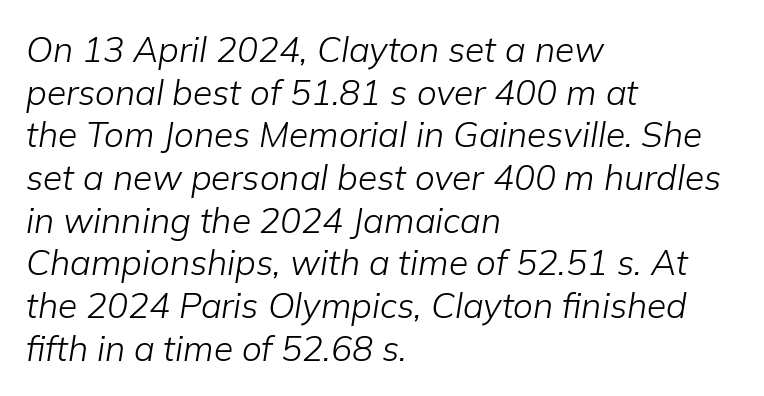
The image shows 35 px light type, italic (leaning right); set left-aligned, line spacing 1.22x, normal letter spacing, not underlined; low stroke contrast and a medium x-height.
